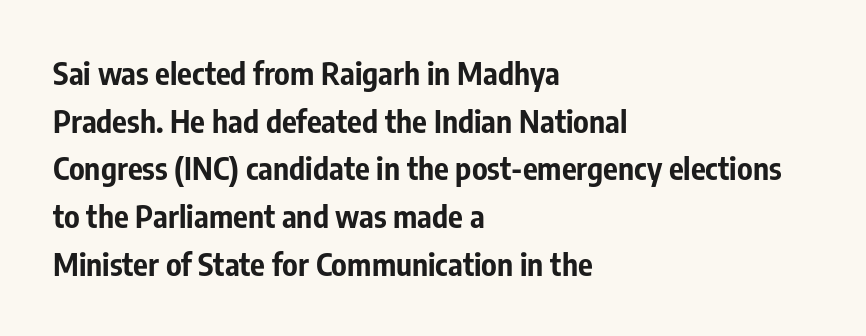
The image shows 31 px bold, condensed sans-serif type, upright; set left-aligned, normal line spacing (1.54x), normal letter spacing, not underlined; low stroke contrast and a medium x-height.
